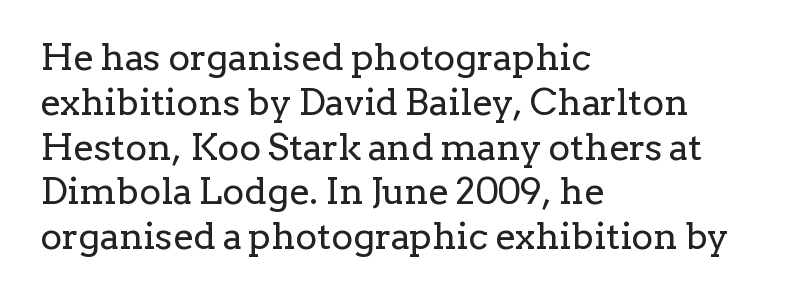
The passage is arranged the way most books set body copy — flush left. The typeface chosen for these lines features serifs. No letter is thick-stroked: the sample isn't bold. Observe the ordinary spacing: letters are neighbours, not strangers. Character widths vary here, with narrow letters taking less room than wide ones.
